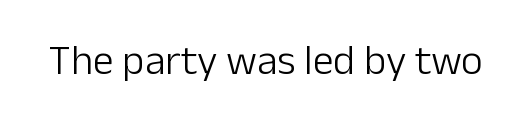
Q: Is the text bold? A: No.
Q: Is the text italic (slanted)? A: No, it is upright.
Q: Is the typeface a serif or a sans-serif typeface? A: Sans-serif.
Q: Is the text underlined? A: No.
Q: Is the spacing between letters normal or unusually wide? A: Normal.
Q: Width (condensed, normal, or wide)? A: Normal.
Q: Stroke contrast? A: Low.
Q: x-height? A: Medium.
Q: Monospaced? A: No.
